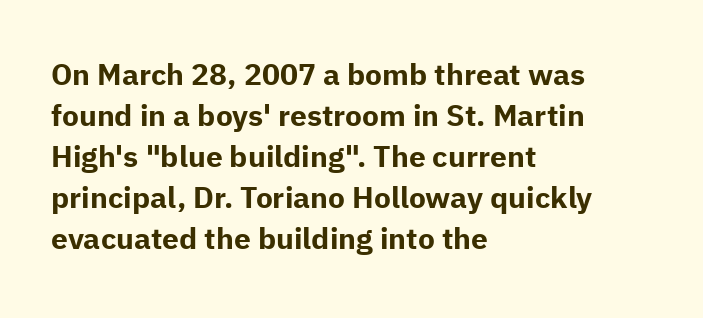
Nothing unusual about the tracking: characters are spaced as the font intends. The text was rendered using a sans face with plain stroke endings. Students, this is bold: see how much ink each stroke carries. The letters advance in unequal steps, a hallmark of proportional type. Line starts are locked; line ends wander. The passage shown stacks its lines at a standard gap.
